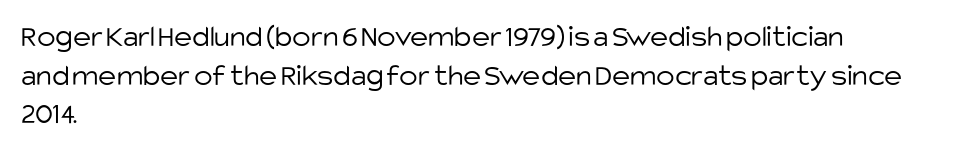
The area under the type is left untouched. Line beginnings align vertically; line endings do not. This block has exactly the height ordinary leading produces. The letters sit at their default tracking, neither squeezed nor spread.
